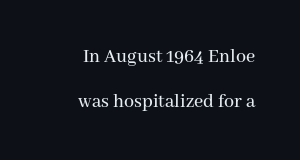
The image shows 20 px text type, upright; set right-aligned, loose line spacing (2.26x), normal letter spacing, not underlined.
